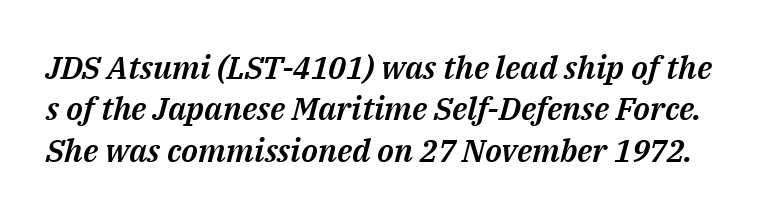
The font's italic variant was chosen for this text. Nobody touched the tracking dial on this one. What's the leading like? Ordinary, nothing unusual. The rendering uses natural spacing where letterforms have individual widths.
